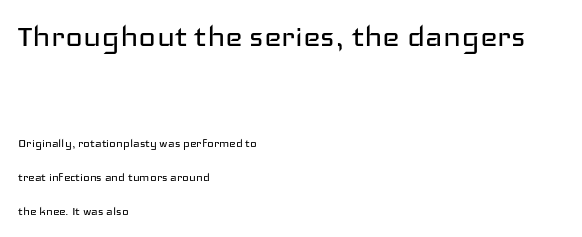
Q: Is the text bold? A: No.
Q: Is the text italic (slanted)? A: No, it is upright.
Q: Is the typeface a serif or a sans-serif typeface? A: Sans-serif.
Q: Is the text underlined? A: No.
Q: How is the paragraph aligned? A: Left-aligned.
Q: Is the spacing between letters normal or unusually wide? A: Normal.
Q: Is the spacing between lines tight, normal or loose? A: Loose.
Q: Which block of text is set in a larger size, the first (top) or the second (bottom)? A: The first (top) one.
Q: Width (condensed, normal, or wide)? A: Wide.
Q: Stroke contrast? A: Low.
Q: x-height? A: Medium.
Q: Monospaced? A: No.
